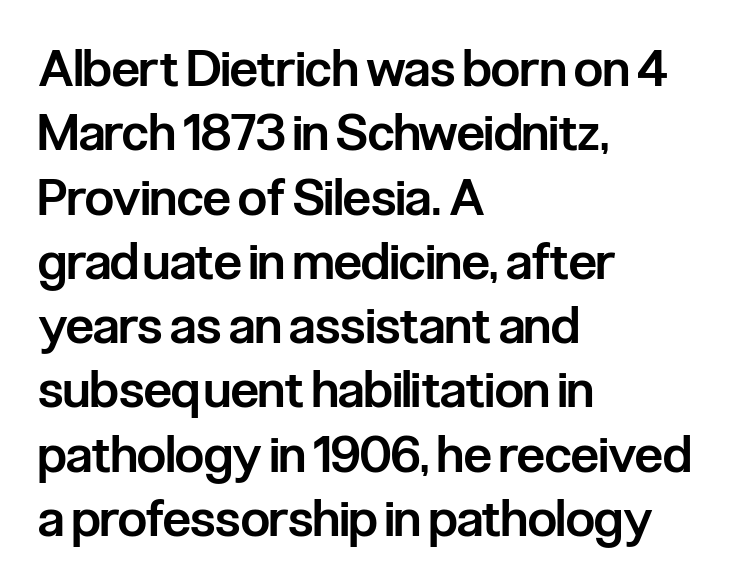
Q: Is the text bold? A: Semi-bold.
Q: Is the text italic (slanted)? A: No, it is upright.
Q: Is the typeface a serif or a sans-serif typeface? A: Sans-serif.
Q: Is the text underlined? A: No.
Q: How is the paragraph aligned? A: Left-aligned.
Q: Is the spacing between letters normal or unusually wide? A: Normal.
Q: Is the spacing between lines tight, normal or loose? A: Normal.
Q: Width (condensed, normal, or wide)? A: Condensed.
Q: Stroke contrast? A: Low.
Q: x-height? A: Medium.
Q: Monospaced? A: No.
